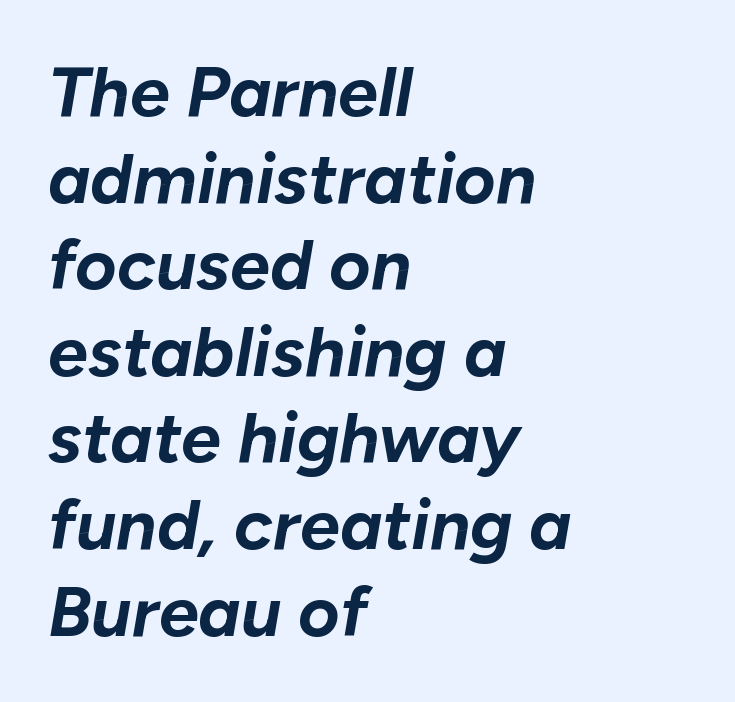
{"italic": "yes", "lean": "right", "slant_degrees": 10, "bold": "yes", "weight": "bold", "width": "normal", "stroke_contrast": "low", "x_height": "medium", "monospaced": "no", "underline": "no", "align": "left", "line_spacing_ratio": 1.22, "letter_spacing": "normal", "letter_spacing_em": 0.0, "glyph_px": 71}
